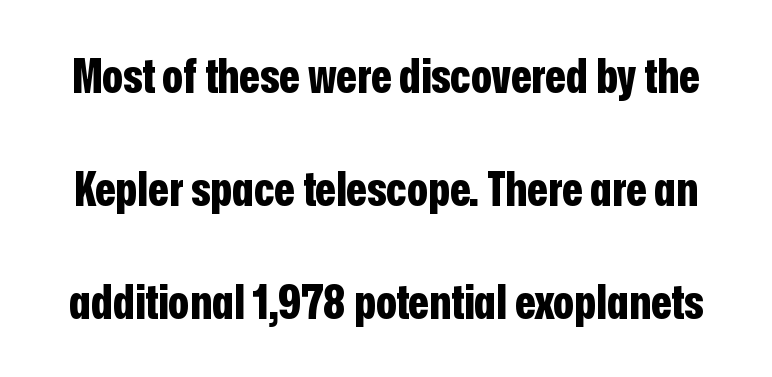
Q: Is the text bold? A: Yes.
Q: Is the text italic (slanted)? A: No, it is upright.
Q: Is the typeface a serif or a sans-serif typeface? A: Sans-serif.
Q: Is the text underlined? A: No.
Q: Is the spacing between letters normal or unusually wide? A: Normal.
Q: Is the spacing between lines tight, normal or loose? A: Loose.
Q: Width (condensed, normal, or wide)? A: Condensed.
Q: Stroke contrast? A: Low.
Q: x-height? A: Medium.
Q: Monospaced? A: No.
